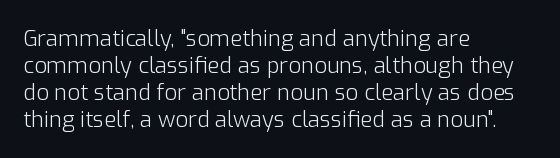
{"italic": "no", "bold": "no", "underline": "no", "align": "left", "line_spacing_ratio": 1.22, "letter_spacing": "normal", "letter_spacing_em": 0.0, "glyph_px": 22}
